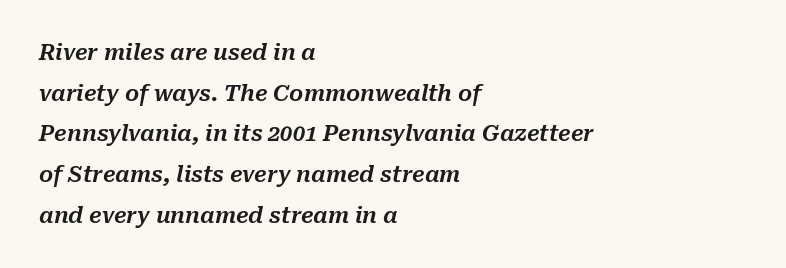
The image shows 22 px text type, italic (leaning right); set left-aligned, line spacing 1.85x, normal letter spacing, not underlined.
